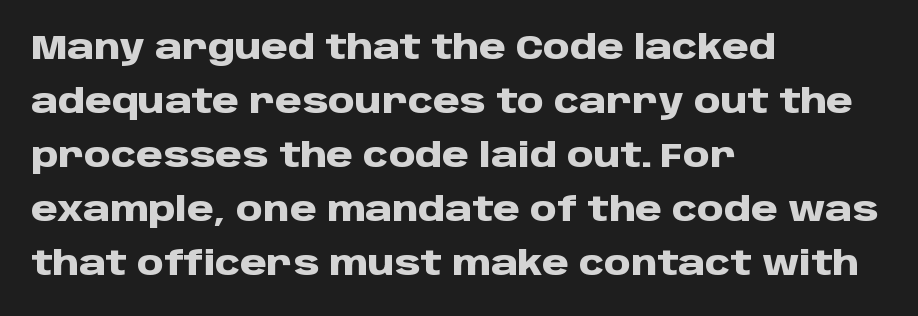
The image shows 34 px heavy sans-serif type, upright; set left-aligned, normal line spacing (1.59x), normal letter spacing, not underlined; low stroke contrast and a large x-height.
